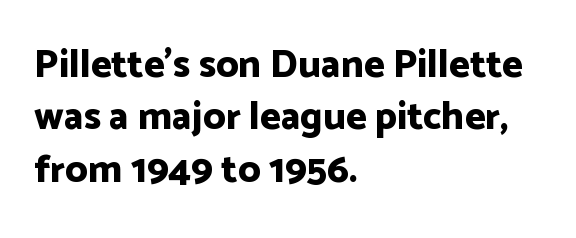
Q: Is the text bold? A: Yes.
Q: Is the text italic (slanted)? A: No, it is upright.
Q: Is the typeface a serif or a sans-serif typeface? A: Sans-serif.
Q: Is the text underlined? A: No.
Q: How is the paragraph aligned? A: Left-aligned.
Q: Is the spacing between letters normal or unusually wide? A: Normal.
Q: Is the spacing between lines tight, normal or loose? A: Normal.
Q: Width (condensed, normal, or wide)? A: Normal.
Q: Stroke contrast? A: Low.
Q: x-height? A: Medium.
Q: Monospaced? A: No.
